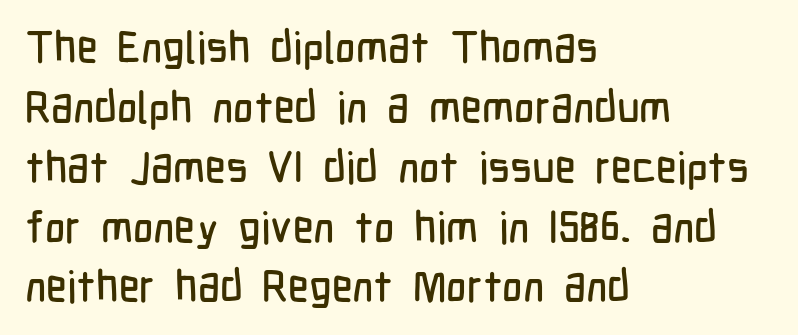
Quick note: underline off. Look at the tracking — it's just the regular setting, nothing added. No feet cap the strokes, marking this as sans-serif type. The paragraph has a hard left edge and a soft right edge.
